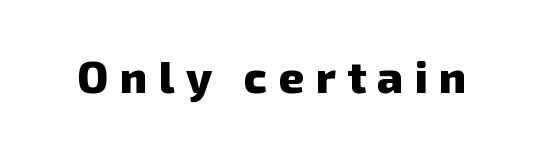
Q: Is the text bold? A: Yes.
Q: Is the typeface a serif or a sans-serif typeface? A: Sans-serif.
Q: Is the text underlined? A: No.
Q: Is the spacing between letters normal or unusually wide? A: Unusually wide.
Q: Width (condensed, normal, or wide)? A: Normal.
Q: Stroke contrast? A: Low.
Q: x-height? A: Medium.
Q: Monospaced? A: No.
